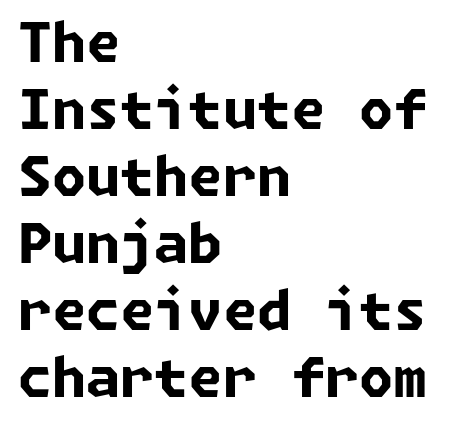
Q: Is the text bold? A: Yes.
Q: Is the typeface a serif or a sans-serif typeface? A: Sans-serif.
Q: Is the text underlined? A: No.
Q: How is the paragraph aligned? A: Left-aligned.
Q: Is the spacing between letters normal or unusually wide? A: Normal.
Q: Width (condensed, normal, or wide)? A: Normal.
Q: Stroke contrast? A: Low.
Q: x-height? A: Medium.
